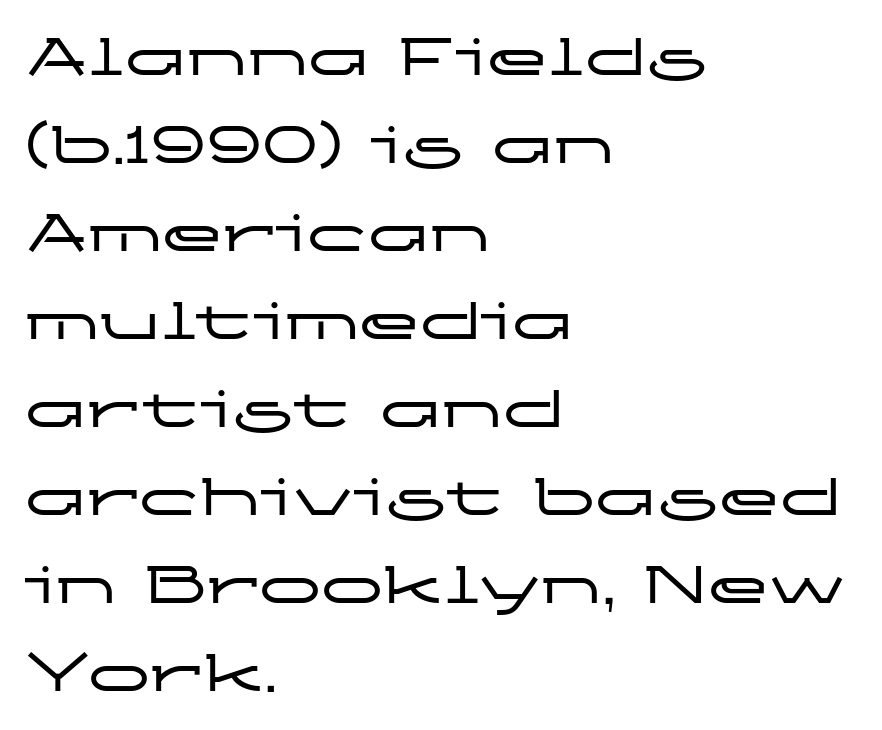
A typesetter would call this proportional, since set widths differ per character. A student would call this left alignment; a typographer would say flush left, rag right. Has an underline been added? It has not. Honestly, the letter spacing is just normal — you wouldn't notice it.
